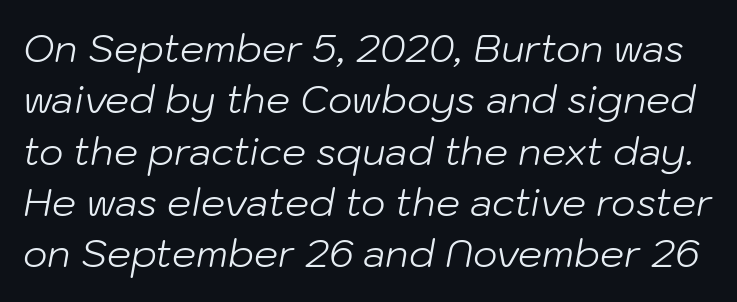
The image shows 38 px light type, italic (leaning right); set normal line spacing (1.35x), normal letter spacing, not underlined; low stroke contrast and a medium x-height.
